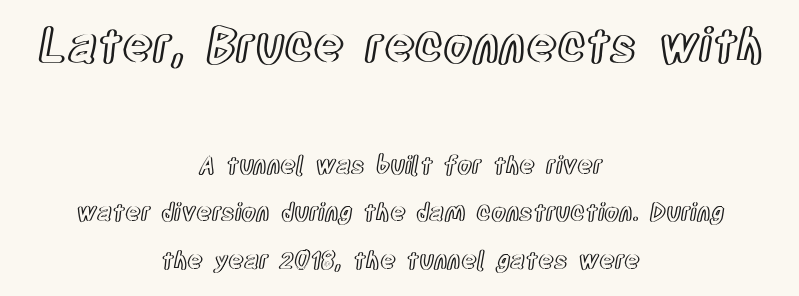
The image shows 47 px condensed type; set centered, loose line spacing (1.97x), normal letter spacing, not underlined; the first (top) block is 1.96x larger; a large x-height.
